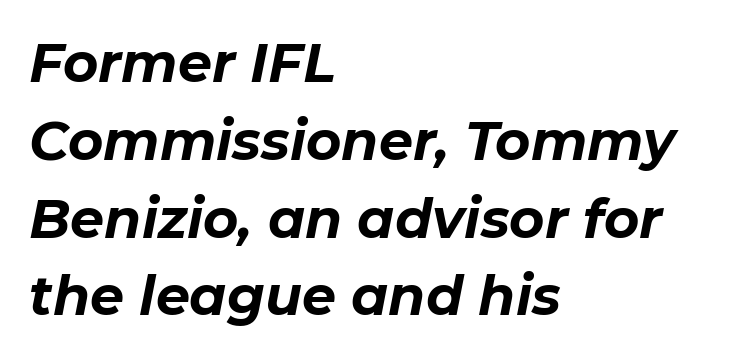
The image shows 54 px bold type, italic (leaning right); set left-aligned, normal line spacing (1.44x), normal letter spacing, not underlined; low stroke contrast and a medium x-height.
